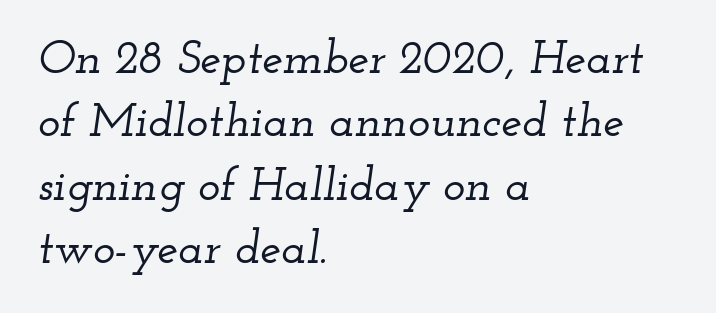
Q: Is the text italic (slanted)? A: Yes, it leans right by about 12 degrees.
Q: Is the typeface a serif or a sans-serif typeface? A: Serif.
Q: Is the text underlined? A: No.
Q: How is the paragraph aligned? A: Left-aligned.
Q: Is the spacing between letters normal or unusually wide? A: Normal.
Q: Is the spacing between lines tight, normal or loose? A: Normal.
Q: Width (condensed, normal, or wide)? A: Wide.
Q: Stroke contrast? A: Low.
Q: x-height? A: Small.
Q: Monospaced? A: No.
